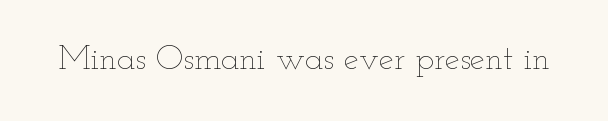
Q: Is the text bold? A: No.
Q: Is the text italic (slanted)? A: No, it is upright.
Q: Is the text underlined? A: No.
Q: Is the spacing between letters normal or unusually wide? A: Normal.
Q: Width (condensed, normal, or wide)? A: Wide.
Q: Stroke contrast? A: Low.
Q: x-height? A: Small.
Q: Monospaced? A: No.
